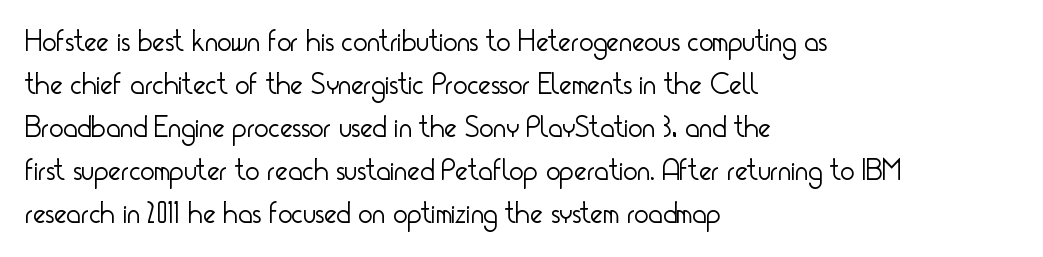
Q: Is the text bold? A: No.
Q: Is the text italic (slanted)? A: No, it is upright.
Q: Is the typeface a serif or a sans-serif typeface? A: Sans-serif.
Q: Is the text underlined? A: No.
Q: How is the paragraph aligned? A: Left-aligned.
Q: Is the spacing between letters normal or unusually wide? A: Normal.
Q: Is the spacing between lines tight, normal or loose? A: Normal.
Q: Width (condensed, normal, or wide)? A: Condensed.
Q: Stroke contrast? A: Low.
Q: x-height? A: Small.
Q: Monospaced? A: No.
